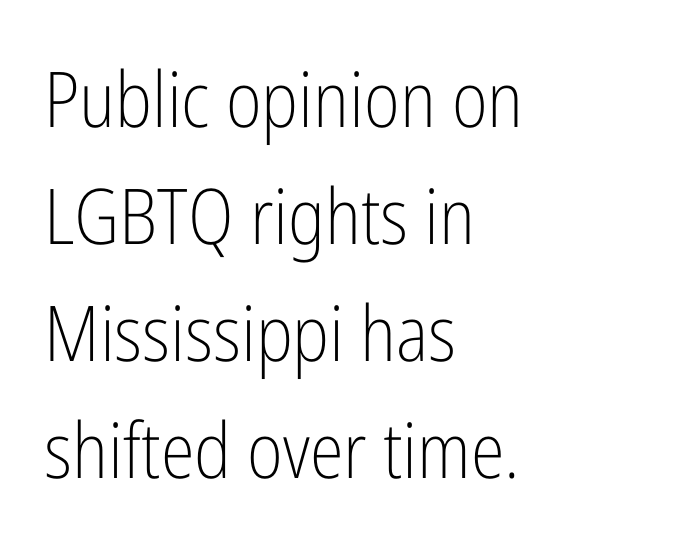
Posture: straight, roman, zero tilt. Nobody touched the tracking dial on this one. The glyphs are unaccompanied by any horizontal stroke below them. What's the leading like? Ordinary, nothing unusual. Stem width sits at or under what a default text font uses. A typesetter would label this face a sans.
